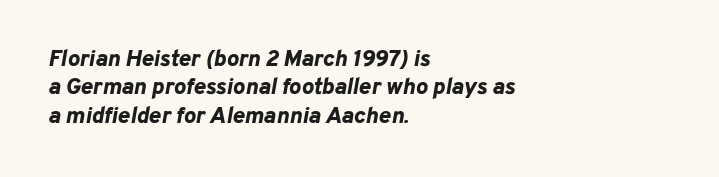
Q: Is the text bold? A: Yes.
Q: Is the text italic (slanted)? A: Yes, it leans right by about 10 degrees.
Q: Is the text underlined? A: No.
Q: How is the paragraph aligned? A: Left-aligned.
Q: Is the spacing between letters normal or unusually wide? A: Normal.
